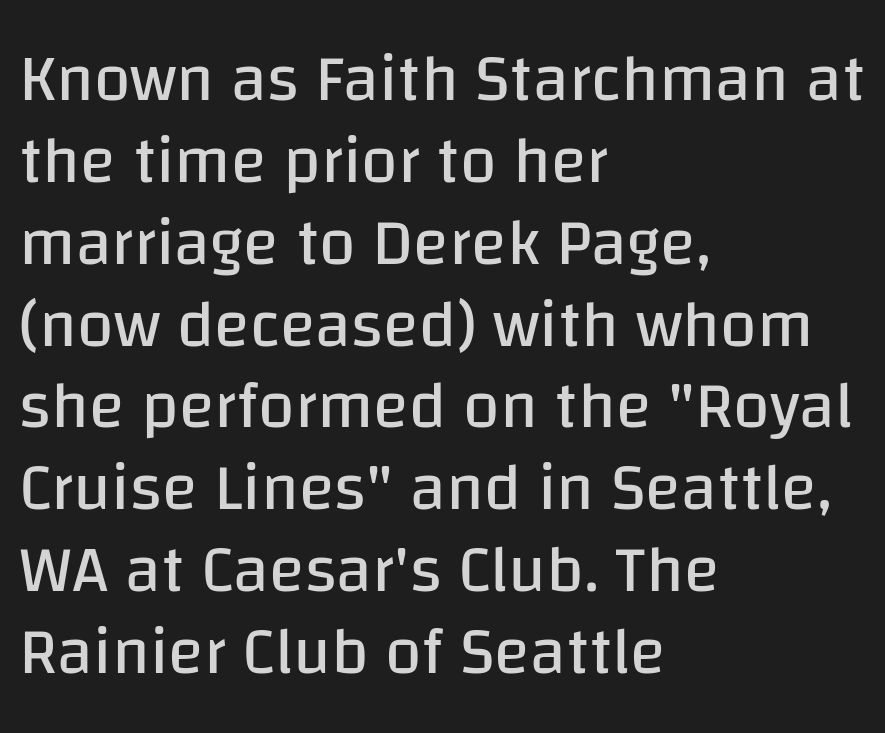
The image shows 66 px regular-weight sans-serif type, upright; set left-aligned, line spacing 1.24x, normal letter spacing, not underlined; low stroke contrast and a large x-height.
